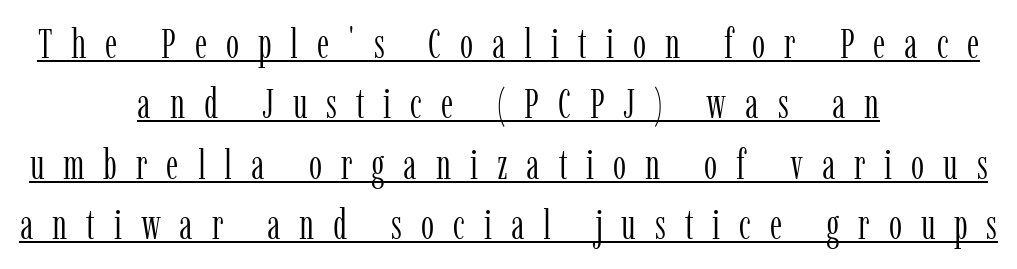
{"serif": "yes", "italic": "no", "bold": "no", "weight": "light", "width": "condensed", "stroke_contrast": "low", "x_height": "medium", "monospaced": "no", "underline": "yes", "align": "center", "line_spacing": "normal", "line_spacing_ratio": 1.44, "letter_spacing": "wide", "letter_spacing_em": 0.45, "glyph_px": 42}
